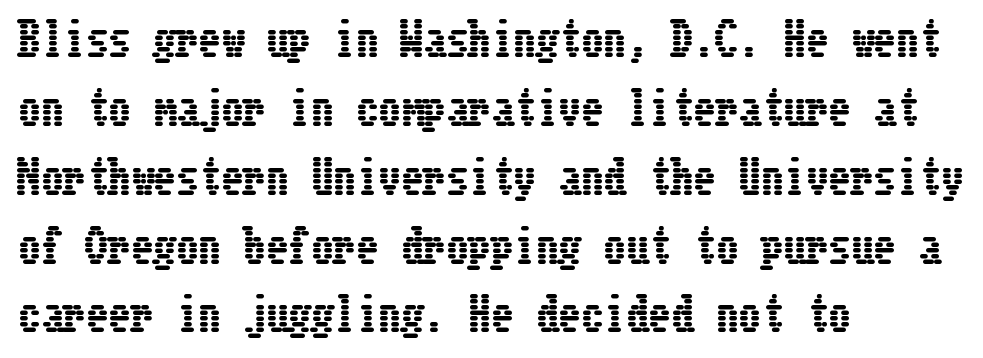
Q: Is the text italic (slanted)? A: No, it is upright.
Q: Is the text underlined? A: No.
Q: How is the paragraph aligned? A: Left-aligned.
Q: Is the spacing between letters normal or unusually wide? A: Normal.
Q: Is the spacing between lines tight, normal or loose? A: Normal.
Q: Width (condensed, normal, or wide)? A: Condensed.
Q: Stroke contrast? A: Low.
Q: x-height? A: Medium.
